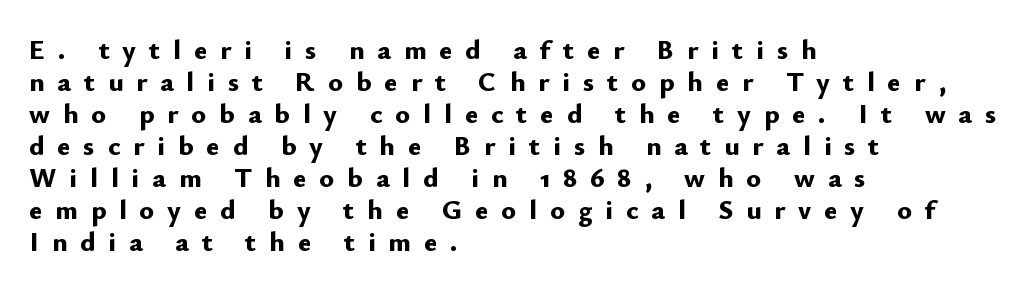
Honestly, there is no underline to notice here at all. Summary of weight: heavy, a full bold. This sample has the flowing, uneven cadence of proportional lettering. Stroke terminals: plain, sans-serif. Tall strokes in this sample are plumb rather than angled.
